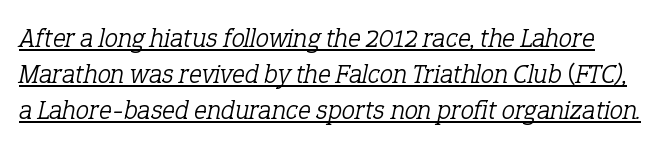
Q: Is the text bold? A: No.
Q: Is the text italic (slanted)? A: Yes, it leans right by about 12 degrees.
Q: Is the text underlined? A: Yes.
Q: Is the spacing between letters normal or unusually wide? A: Normal.
Q: Is the spacing between lines tight, normal or loose? A: Normal.
